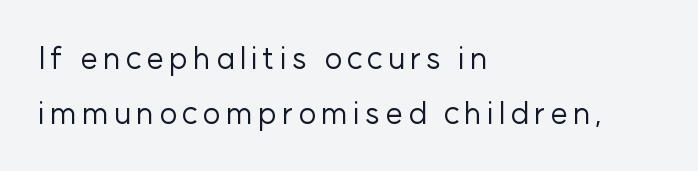
The image shows 31 px regular-weight sans-serif type, upright; set left-aligned, line spacing 1.77x, not underlined; low stroke contrast and a medium x-height.
